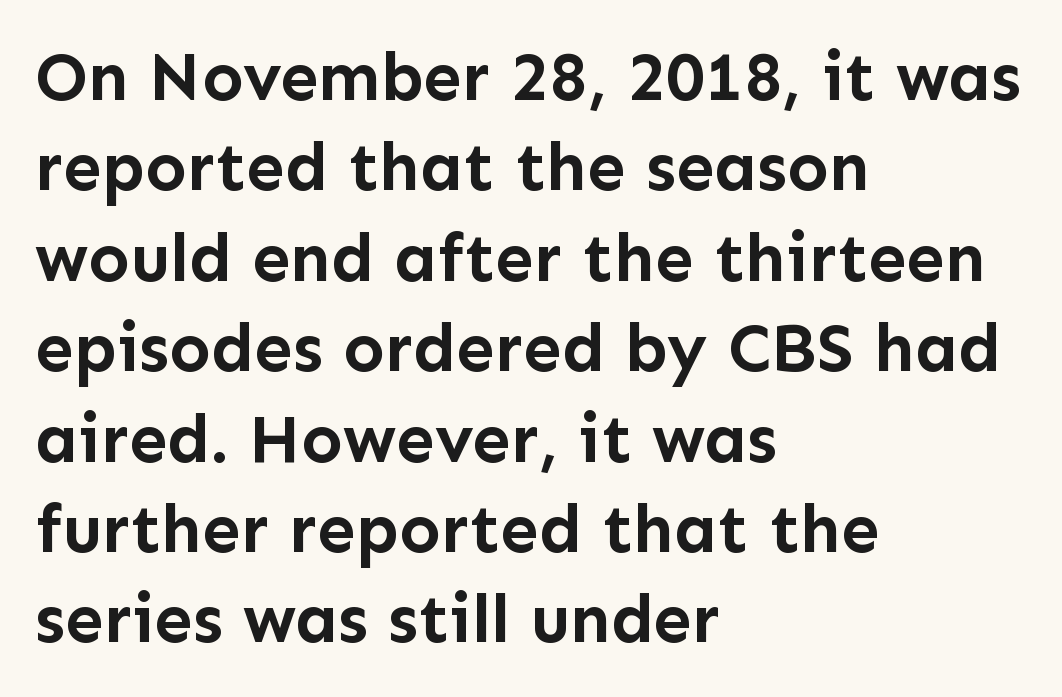
Words appear dense and cohesive because spacing is normal. Descenders are the only things crossing below the line. The axis of the letterforms is exactly vertical. Summary of weight: heavy, a full bold. The rag falls on the right side of this text block.
